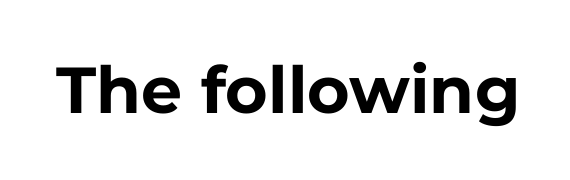
The image shows 65 px bold sans-serif type, upright; set normal letter spacing, not underlined; low stroke contrast and a medium x-height.
